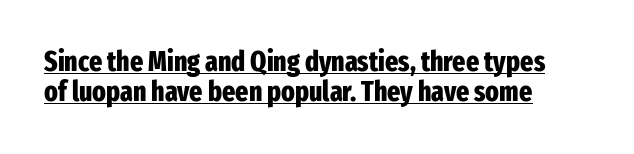
Glyph-to-glyph distance matches everyday printed text. Proportional: the letters do not fall into vertical columns. Each new line begins almost immediately beneath the previous one. Posture: vertical. The setting favours the left margin, as ordinary paragraphs usually do.
